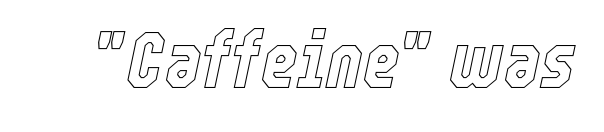
Q: Is the text italic (slanted)? A: Yes, it leans right by about 12 degrees.
Q: Is the text underlined? A: No.
Q: Is the spacing between letters normal or unusually wide? A: Normal.
Q: Width (condensed, normal, or wide)? A: Condensed.
Q: x-height? A: Medium.
Q: Monospaced? A: No.
